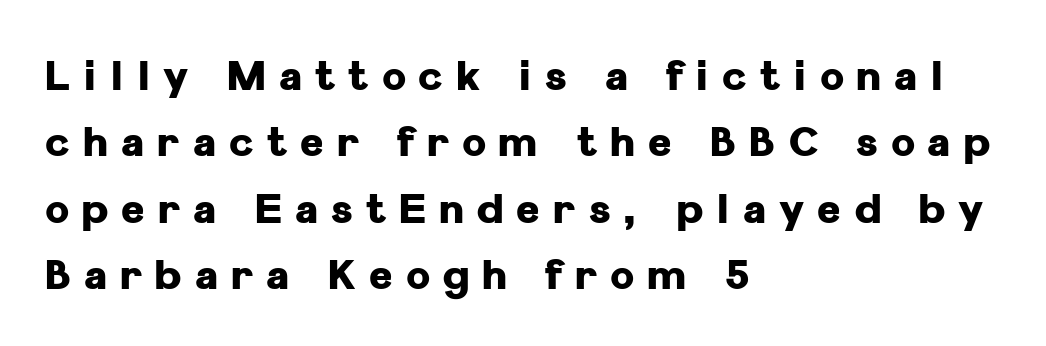
A full-strength bold gives these letters their thick strokes. Each row of text sits above clean, open space. Stroke terminals: plain, sans-serif. Quick note: not italic, upright.
